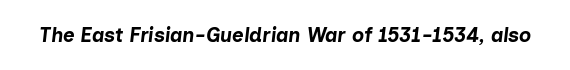
The image shows 20 px bold type, italic (leaning right); set normal letter spacing, not underlined.
